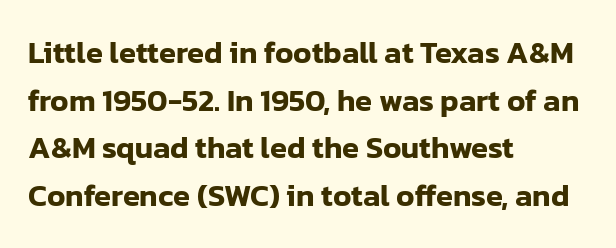
Designer's note — italics off, roman on. Glance below the letters and you will spot only blank space. The tracking reads as untouched default to a designer's eye. These lines are rendered in a variable-pitch font.
